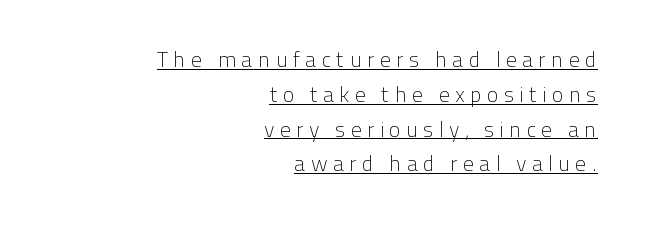
{"italic": "no", "bold": "no", "underline": "yes", "align": "right", "line_spacing": "normal", "line_spacing_ratio": 1.58, "letter_spacing": "wide", "letter_spacing_em": 0.23, "glyph_px": 22}
